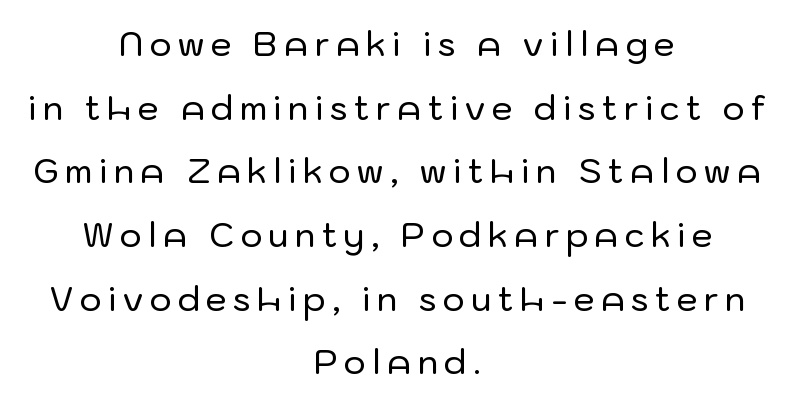
The image shows 33 px sans-serif type, upright; set centered, loose line spacing (1.93x), unusually wide letter spacing (+0.2 em), not underlined; low stroke contrast and a medium x-height.
